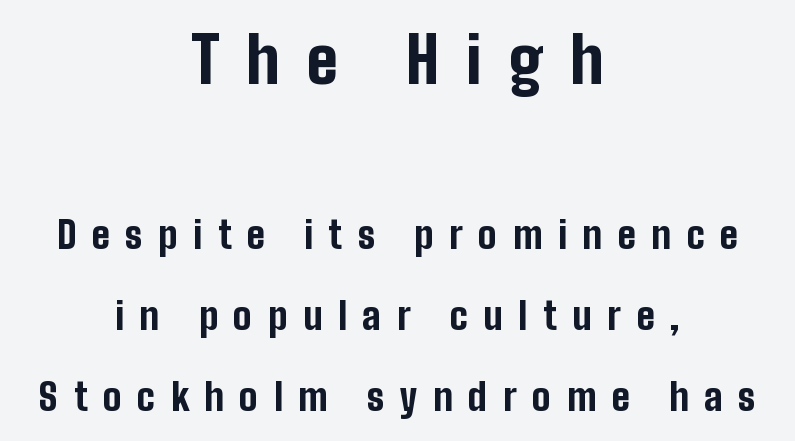
The image shows 64 px bold, condensed sans-serif type, upright; set centered, loose line spacing (2.19x), unusually wide letter spacing (+0.42 em), not underlined; the first (top) block is 1.73x larger; low stroke contrast and a medium x-height.
